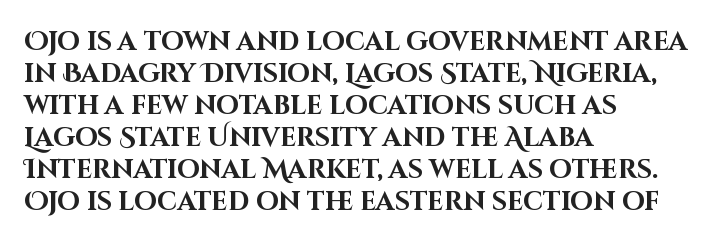
Q: Is the text bold? A: Yes.
Q: Is the text italic (slanted)? A: No, it is upright.
Q: Is the text underlined? A: No.
Q: How is the paragraph aligned? A: Left-aligned.
Q: Is the spacing between letters normal or unusually wide? A: Normal.
